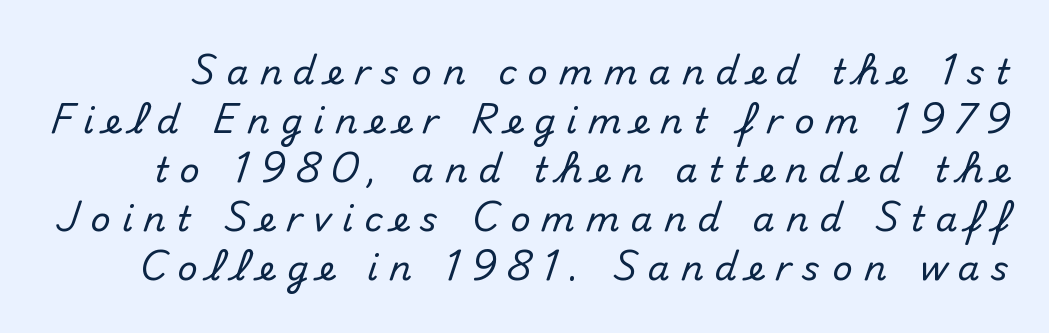
{"serif": "no", "width": "normal", "stroke_contrast": "medium", "x_height": "small", "monospaced": "no", "underline": "no", "line_spacing": "normal", "line_spacing_ratio": 1.4, "letter_spacing": "wide", "letter_spacing_em": 0.32, "glyph_px": 35}
